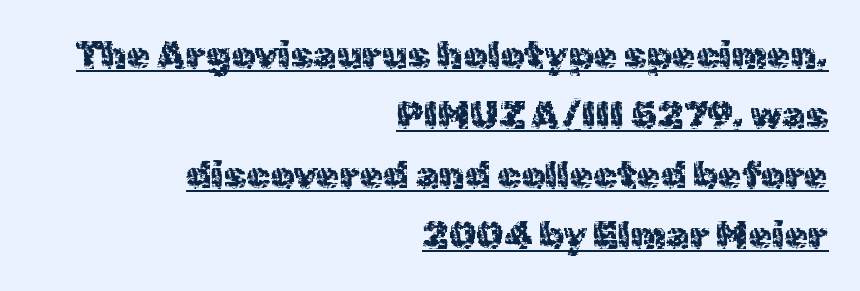
The lettering holds an erect, upright posture throughout. Layout note: lines flush right. This is underlined copy, the kind a proofreader might mark for attention. The lines sit at an ordinary, default distance from one another.
